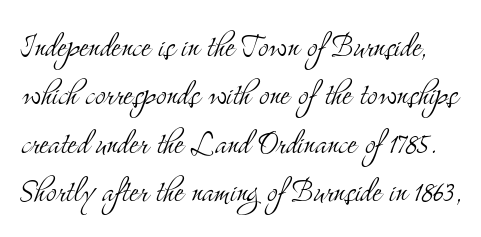
{"serif": "yes", "bold": "no", "weight": "light", "width": "condensed", "stroke_contrast": "medium", "x_height": "small", "monospaced": "no", "underline": "no", "line_spacing_ratio": 1.24, "letter_spacing": "normal", "letter_spacing_em": 0.0, "glyph_px": 39}
